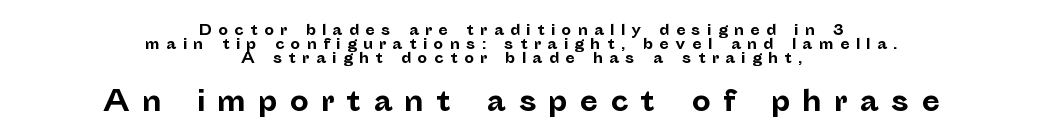
{"italic": "no", "bold": "yes", "underline": "no", "align": "center", "line_spacing": "tight", "line_spacing_ratio": 1.0, "letter_spacing": "wide", "letter_spacing_em": 0.44, "larger_block": "second", "size_ratio": 1.93, "glyph_px": 27}
